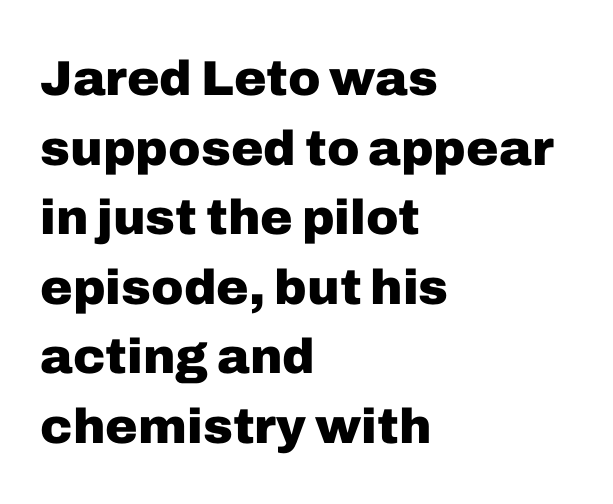
The image shows 49 px heavy sans-serif type, upright; set left-aligned, normal line spacing (1.42x), normal letter spacing, not underlined; low stroke contrast and a medium x-height.
